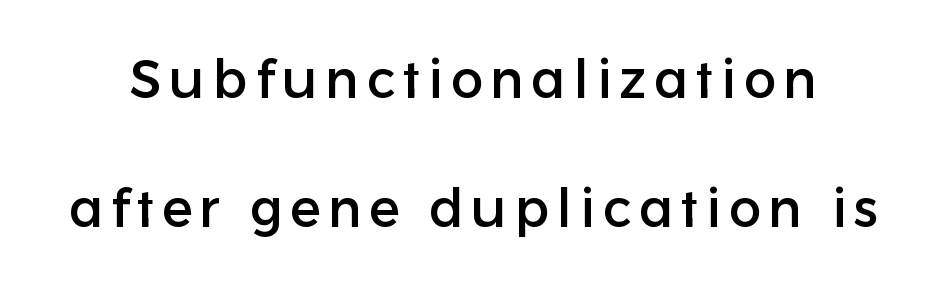
Q: Is the text italic (slanted)? A: No, it is upright.
Q: Is the typeface a serif or a sans-serif typeface? A: Sans-serif.
Q: Is the text underlined? A: No.
Q: Is the spacing between lines tight, normal or loose? A: Loose.
Q: Width (condensed, normal, or wide)? A: Normal.
Q: Stroke contrast? A: Low.
Q: x-height? A: Medium.
Q: Monospaced? A: No.
